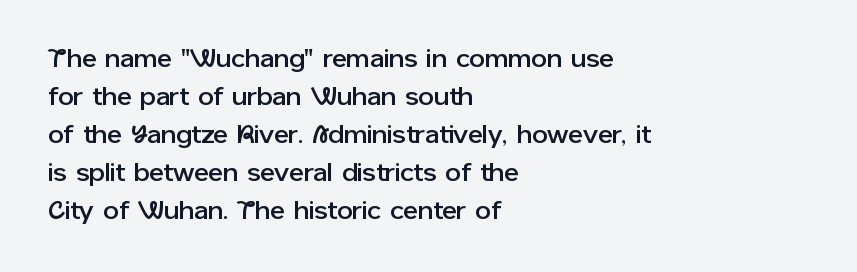
Plain, unruled lines of type. Each word holds together tightly as a unit, with standard inter-letter gaps. Every row of glyphs begins at an identical x-position on the left. Leading matches the norm, producing a regular column.
